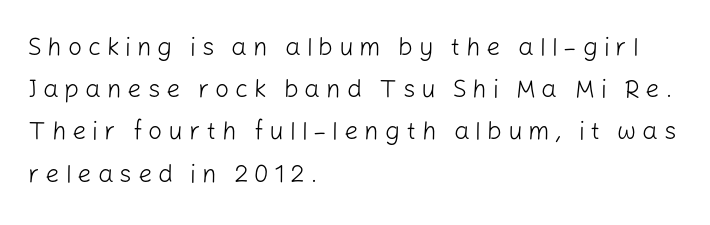
The image shows 25 px text type, upright; set left-aligned, normal line spacing (1.69x), unusually wide letter spacing (+0.23 em), not underlined.
